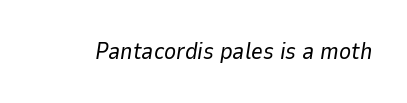
The image shows 23 px text type, italic (leaning right); set normal letter spacing, not underlined.
